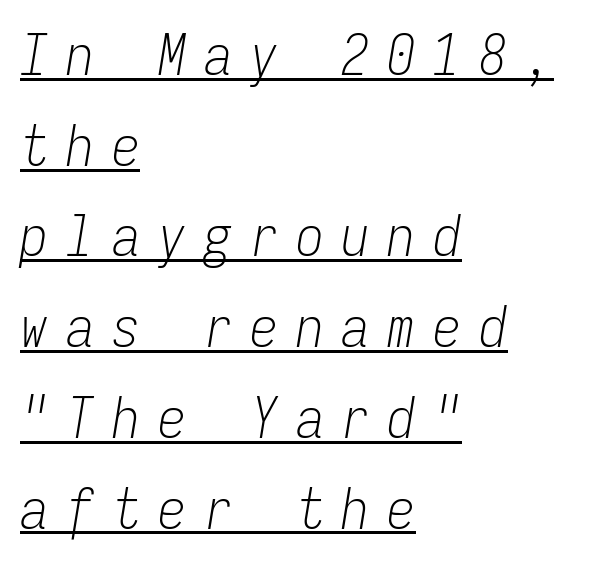
{"italic": "yes", "lean": "right", "slant_degrees": 9, "bold": "no", "weight": "light", "width": "condensed", "stroke_contrast": "low", "x_height": "medium", "monospaced": "yes", "underline": "yes", "align": "left", "line_spacing": "normal", "line_spacing_ratio": 1.62, "letter_spacing": "wide", "letter_spacing_em": 0.32, "glyph_px": 56}
